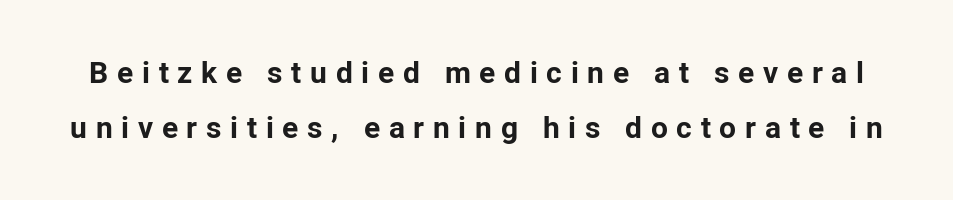
Q: Is the text bold? A: Yes.
Q: Is the text italic (slanted)? A: No, it is upright.
Q: Is the typeface a serif or a sans-serif typeface? A: Sans-serif.
Q: Is the text underlined? A: No.
Q: Is the spacing between letters normal or unusually wide? A: Unusually wide.
Q: Width (condensed, normal, or wide)? A: Normal.
Q: Stroke contrast? A: Low.
Q: x-height? A: Medium.
Q: Monospaced? A: No.
